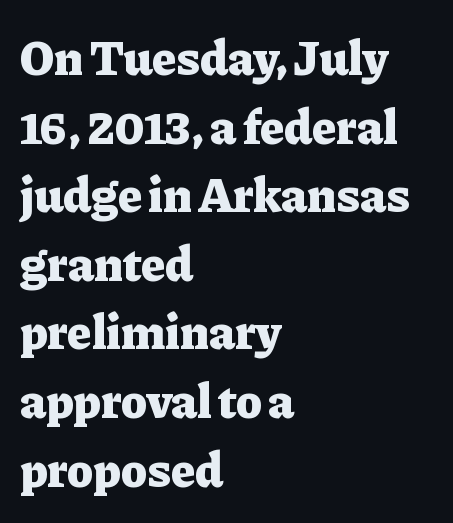
Q: Is the text bold? A: Yes.
Q: Is the text italic (slanted)? A: No, it is upright.
Q: Is the typeface a serif or a sans-serif typeface? A: Serif.
Q: Is the text underlined? A: No.
Q: How is the paragraph aligned? A: Left-aligned.
Q: Is the spacing between letters normal or unusually wide? A: Normal.
Q: Is the spacing between lines tight, normal or loose? A: Normal.
Q: Width (condensed, normal, or wide)? A: Normal.
Q: Stroke contrast? A: Low.
Q: x-height? A: Medium.
Q: Monospaced? A: No.
